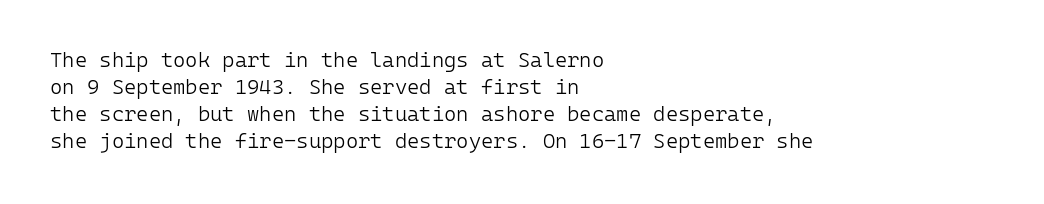
The image shows 21 px text type, upright; set left-aligned, normal line spacing (1.29x), normal letter spacing, not underlined.
